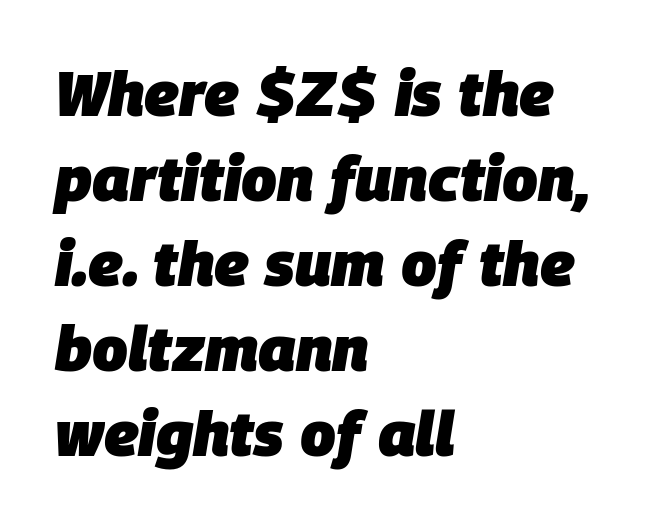
The image shows 63 px heavy type, italic (leaning right); set left-aligned, normal line spacing (1.35x), normal letter spacing, not underlined; low stroke contrast and a large x-height.
